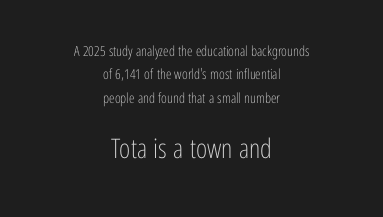
The image shows 27 px text type, upright; set centered, normal line spacing (1.67x), normal letter spacing, not underlined; the second (bottom) block is 1.93x larger.
